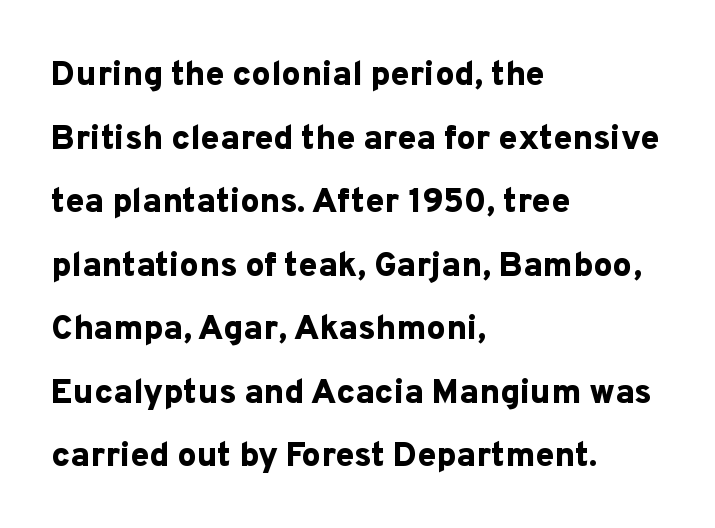
Q: Is the text bold? A: Yes.
Q: Is the text italic (slanted)? A: No, it is upright.
Q: Is the typeface a serif or a sans-serif typeface? A: Sans-serif.
Q: Is the text underlined? A: No.
Q: How is the paragraph aligned? A: Left-aligned.
Q: Is the spacing between letters normal or unusually wide? A: Normal.
Q: Width (condensed, normal, or wide)? A: Normal.
Q: Stroke contrast? A: Low.
Q: x-height? A: Medium.
Q: Monospaced? A: No.
